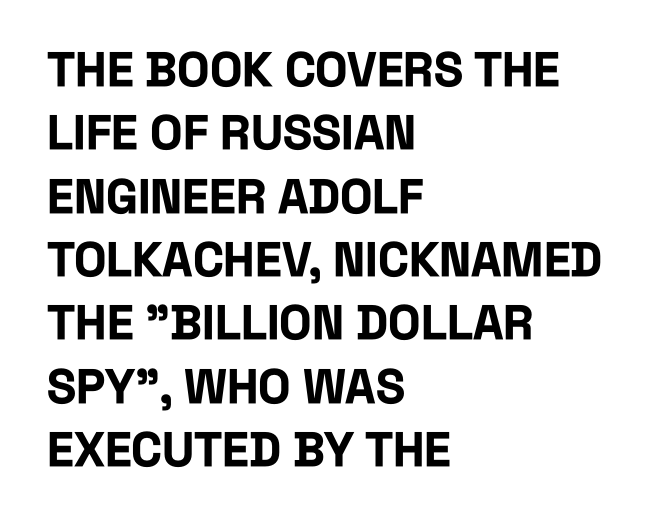
The image shows 48 px bold, condensed sans-serif type, upright; set left-aligned, normal line spacing (1.32x), normal letter spacing, not underlined; low stroke contrast and a large x-height.
